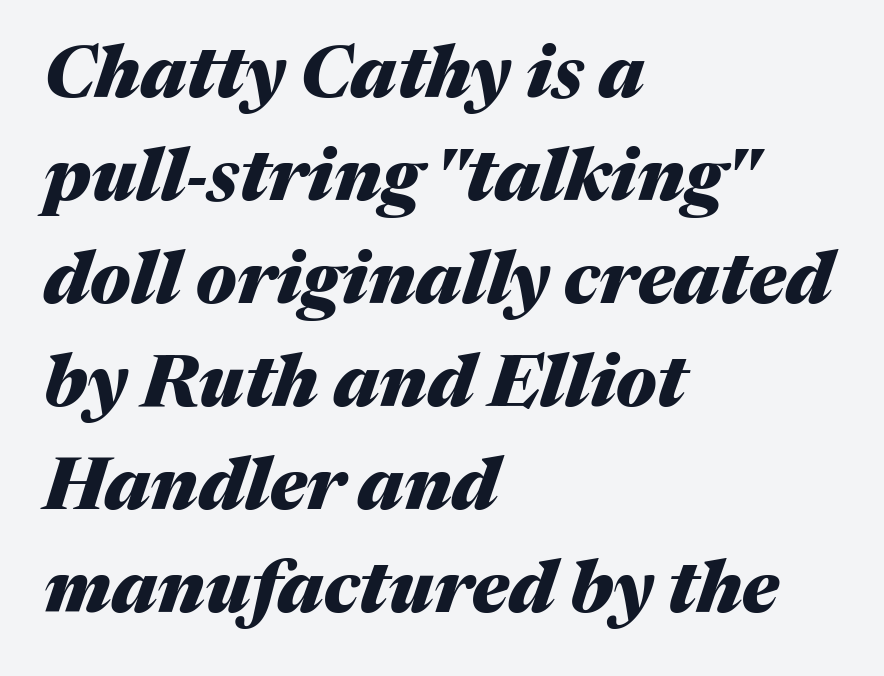
{"italic": "yes", "lean": "right", "slant_degrees": 17, "bold": "yes", "weight": "heavy", "width": "normal", "stroke_contrast": "medium", "x_height": "medium", "monospaced": "no", "underline": "no", "align": "left", "line_spacing": "normal", "line_spacing_ratio": 1.43, "letter_spacing": "normal", "letter_spacing_em": 0.0, "glyph_px": 72}
